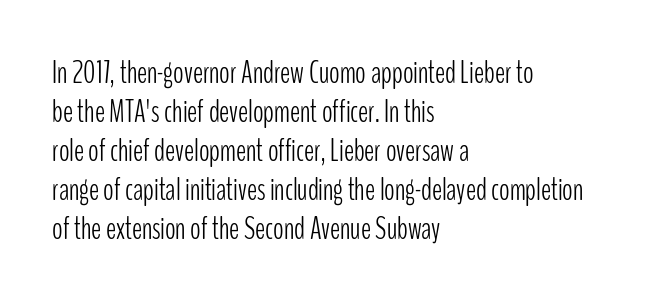
The image shows 31 px light, condensed sans-serif type, upright; set left-aligned, normal line spacing (1.26x), normal letter spacing, not underlined; low stroke contrast and a medium x-height.
